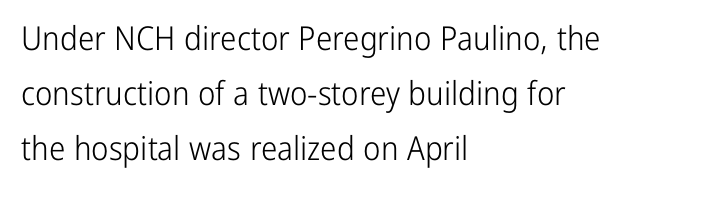
The image shows 33 px light, condensed sans-serif type, upright; set left-aligned, normal line spacing (1.66x), normal letter spacing, not underlined; low stroke contrast and a medium x-height.
